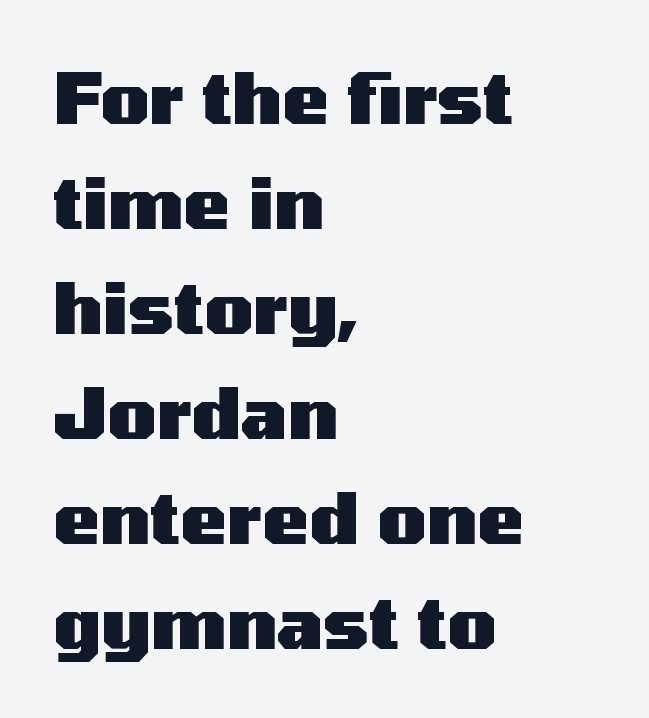
{"serif": "no", "italic": "no", "bold": "yes", "weight": "heavy", "width": "wide", "stroke_contrast": "medium", "x_height": "medium", "monospaced": "no", "underline": "no", "align": "left", "line_spacing": "normal", "line_spacing_ratio": 1.48, "letter_spacing": "normal", "letter_spacing_em": 0.0, "glyph_px": 71}
